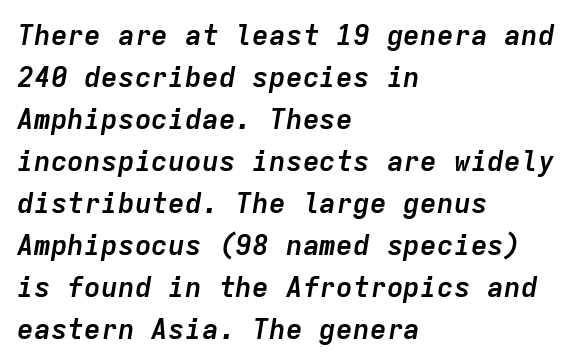
Q: Is the text bold? A: Yes.
Q: Is the text italic (slanted)? A: Yes, it leans right by about 9 degrees.
Q: Is the text underlined? A: No.
Q: How is the paragraph aligned? A: Left-aligned.
Q: Is the spacing between letters normal or unusually wide? A: Normal.
Q: Is the spacing between lines tight, normal or loose? A: Normal.
Q: Width (condensed, normal, or wide)? A: Normal.
Q: Stroke contrast? A: Low.
Q: x-height? A: Medium.
Q: Monospaced? A: Yes.
